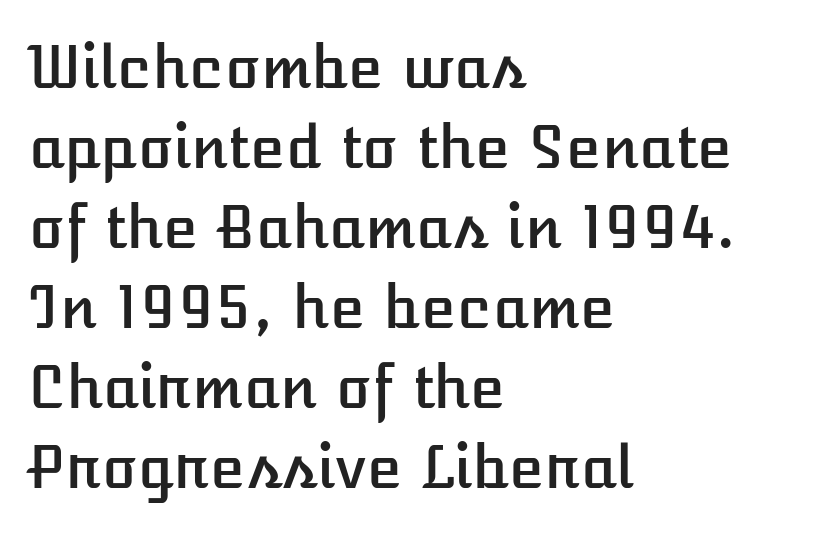
Q: Is the text italic (slanted)? A: No, it is upright.
Q: Is the text underlined? A: No.
Q: How is the paragraph aligned? A: Left-aligned.
Q: Is the spacing between letters normal or unusually wide? A: Normal.
Q: Is the spacing between lines tight, normal or loose? A: Normal.
Q: Width (condensed, normal, or wide)? A: Normal.
Q: Stroke contrast? A: Low.
Q: x-height? A: Medium.
Q: Monospaced? A: No.
